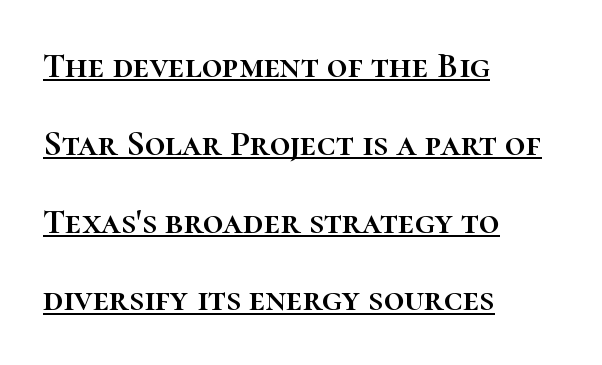
The image shows 36 px text type, upright; set left-aligned, loose line spacing (2.16x), normal letter spacing, underlined; high stroke contrast and a medium x-height.
